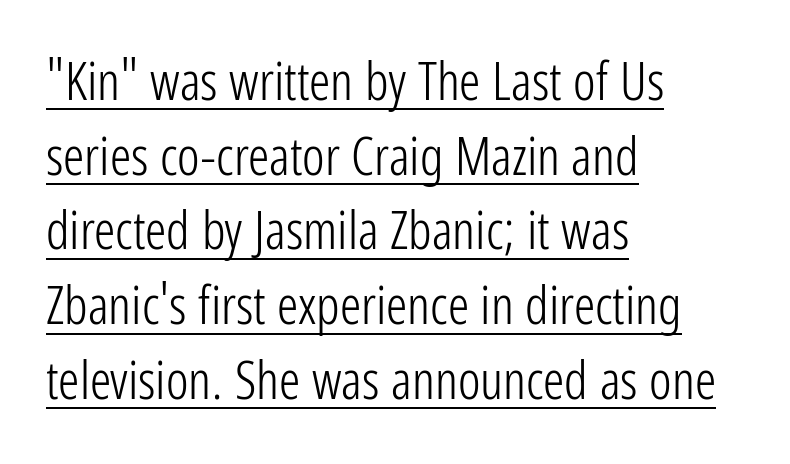
The image shows 53 px light, condensed sans-serif type, upright; set left-aligned, normal line spacing (1.41x), normal letter spacing, underlined; low stroke contrast and a medium x-height.
